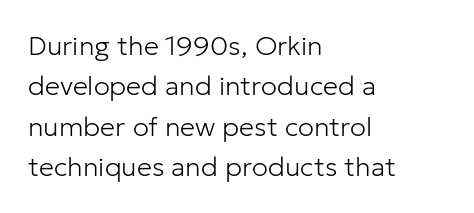
{"italic": "no", "bold": "no", "underline": "no", "align": "left", "line_spacing": "normal", "line_spacing_ratio": 1.5, "letter_spacing": "normal", "letter_spacing_em": 0.0, "glyph_px": 27}
